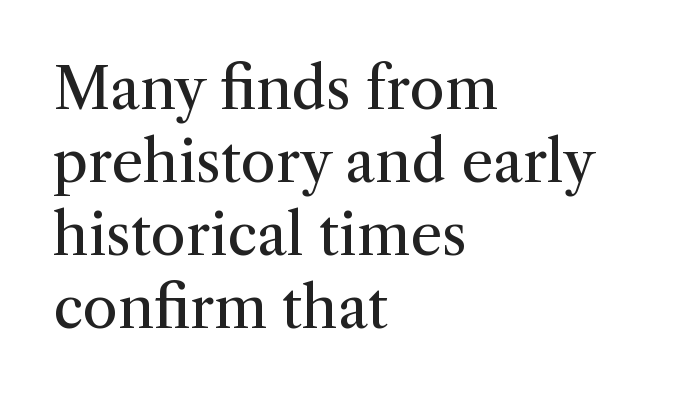
Here the designer chose a conventional face with non-uniform glyph widths. I'd call this a serif setting — the letters wear small feet. Letters rest on an invisible, unmarked baseline. How are the letters spaced? Ordinarily, with no added tracking. Line starts are locked; line ends wander.
